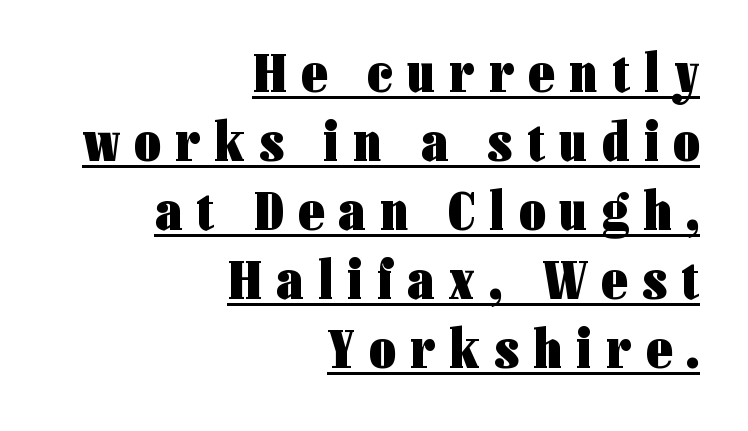
Q: Is the text bold? A: Yes.
Q: Is the text italic (slanted)? A: No, it is upright.
Q: Is the typeface a serif or a sans-serif typeface? A: Sans-serif.
Q: Is the text underlined? A: Yes.
Q: How is the paragraph aligned? A: Right-aligned.
Q: Is the spacing between letters normal or unusually wide? A: Unusually wide.
Q: Width (condensed, normal, or wide)? A: Condensed.
Q: Stroke contrast? A: Low.
Q: x-height? A: Medium.
Q: Monospaced? A: No.
